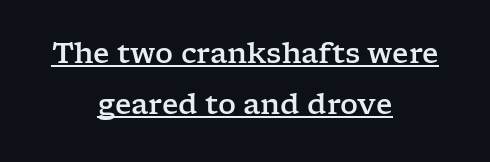
Q: Is the text italic (slanted)? A: No, it is upright.
Q: Is the typeface a serif or a sans-serif typeface? A: Serif.
Q: Is the text underlined? A: Yes.
Q: How is the paragraph aligned? A: Centered.
Q: Is the spacing between letters normal or unusually wide? A: Normal.
Q: Width (condensed, normal, or wide)? A: Wide.
Q: Stroke contrast? A: Low.
Q: x-height? A: Medium.
Q: Monospaced? A: No.
